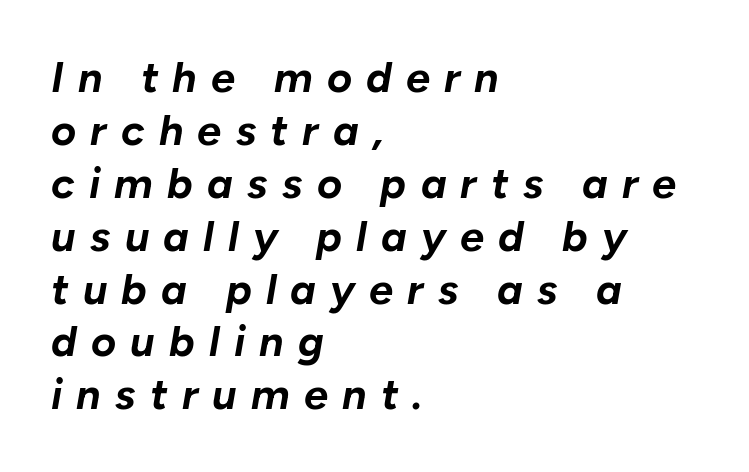
The image shows 43 px bold type, italic (leaning right); set left-aligned, line spacing 1.23x, unusually wide letter spacing (+0.33 em), not underlined; low stroke contrast and a medium x-height.
